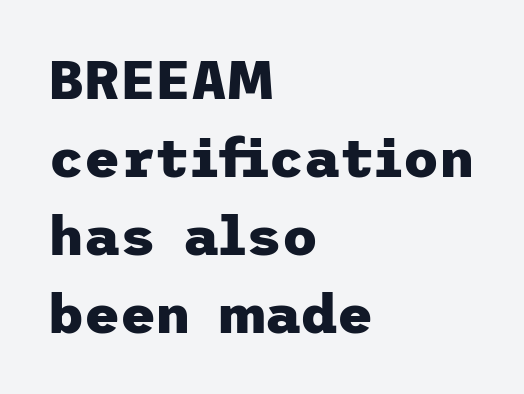
Tracking here is standard; glyphs follow each other at the usual distance. The space beneath each line is pristine and unruled. Tall strokes in this sample are plumb rather than angled. The typeface chosen for these lines omits serifs.
